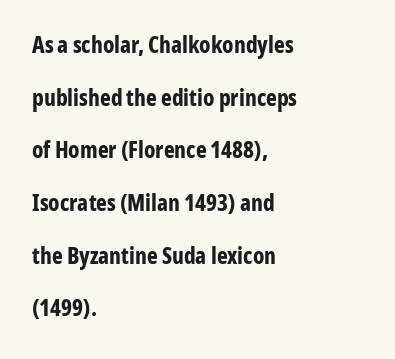
Q: Is the text bold? A: Yes.
Q: Is the text italic (slanted)? A: No, it is upright.
Q: Is the text underlined? A: No.
Q: How is the paragraph aligned? A: Left-aligned.
Q: Is the spacing between letters normal or unusually wide? A: Normal.
Q: Is the spacing between lines tight, normal or loose? A: Loose.
